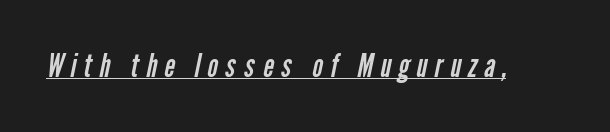
Q: Is the text bold? A: No.
Q: Is the typeface a serif or a sans-serif typeface? A: Sans-serif.
Q: Is the text underlined? A: Yes.
Q: Is the spacing between letters normal or unusually wide? A: Unusually wide.
Q: Width (condensed, normal, or wide)? A: Condensed.
Q: Stroke contrast? A: Low.
Q: x-height? A: Medium.
Q: Monospaced? A: No.
